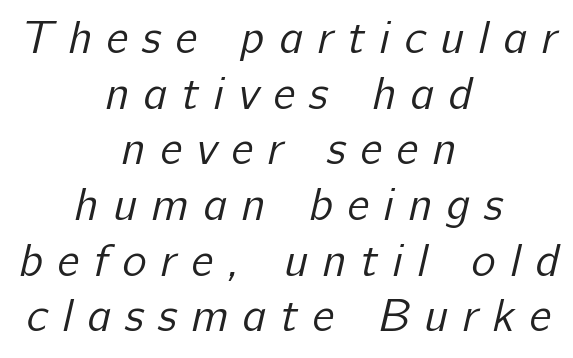
The image shows 46 px regular-weight sans-serif type; set centered, line spacing 1.21x, unusually wide letter spacing (+0.31 em), not underlined; low stroke contrast and a medium x-height.
